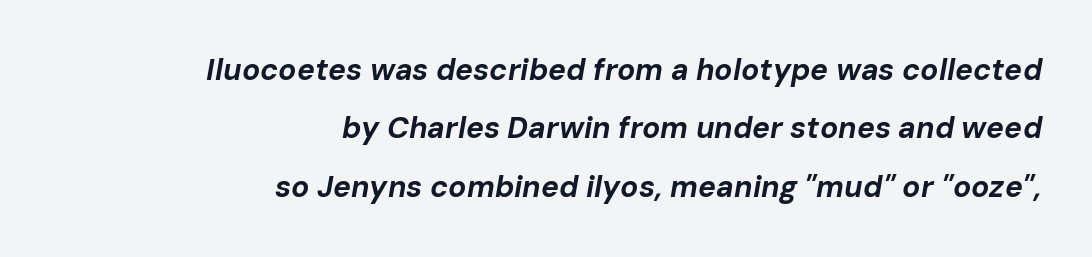
I'd describe the lettering as bold — thick and assertive. Caption: standard tracking, unaltered. The paragraph has a hard right edge and a soft left edge. A typesetter would call this proportional, since set widths differ per character. Descender tails drop into unmarked territory.
